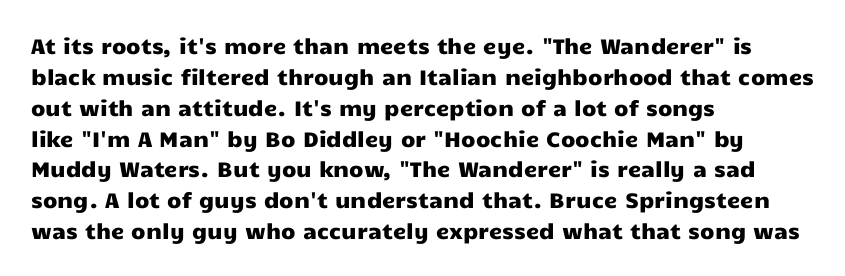
There is no visible air inserted between adjacent glyphs. Alignment: flush left. The words here are not underlined. The axis of the letterforms is exactly vertical. The designer left line spacing at the default.
